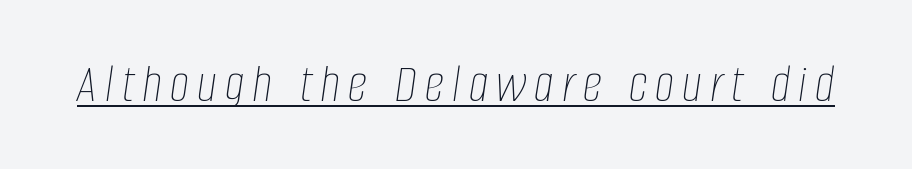
Q: Is the text bold? A: No.
Q: Is the text italic (slanted)? A: Yes, it leans right by about 8 degrees.
Q: Is the text underlined? A: Yes.
Q: Width (condensed, normal, or wide)? A: Condensed.
Q: Stroke contrast? A: Low.
Q: x-height? A: Large.
Q: Monospaced? A: No.
